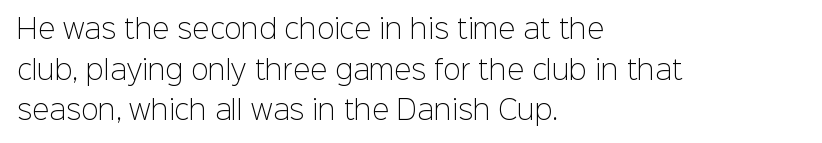
Q: Is the text bold? A: No.
Q: Is the text italic (slanted)? A: No, it is upright.
Q: Is the text underlined? A: No.
Q: How is the paragraph aligned? A: Left-aligned.
Q: Is the spacing between letters normal or unusually wide? A: Normal.
Q: Is the spacing between lines tight, normal or loose? A: Normal.
